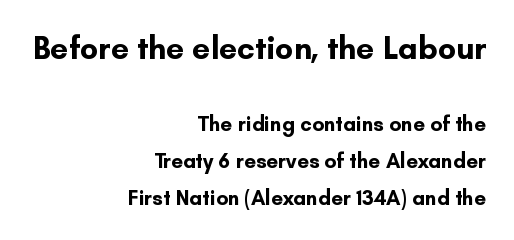
{"serif": "no", "italic": "no", "bold": "yes", "weight": "bold", "width": "normal", "stroke_contrast": "low", "x_height": "small", "monospaced": "no", "underline": "no", "align": "right", "line_spacing_ratio": 1.78, "letter_spacing": "normal", "letter_spacing_em": 0.0, "larger_block": "first", "size_ratio": 1.52, "glyph_px": 32}
